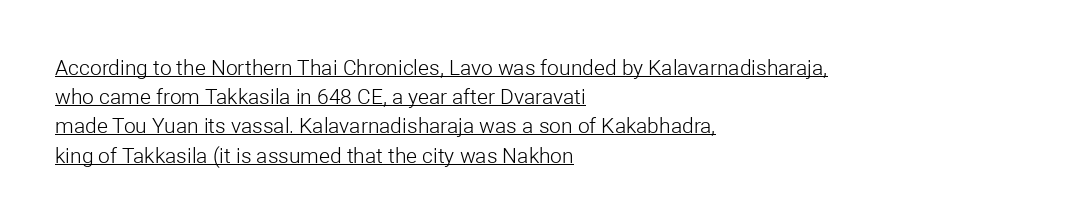
Q: Is the text bold? A: No.
Q: Is the text italic (slanted)? A: No, it is upright.
Q: Is the text underlined? A: Yes.
Q: How is the paragraph aligned? A: Left-aligned.
Q: Is the spacing between letters normal or unusually wide? A: Normal.
Q: Is the spacing between lines tight, normal or loose? A: Normal.
